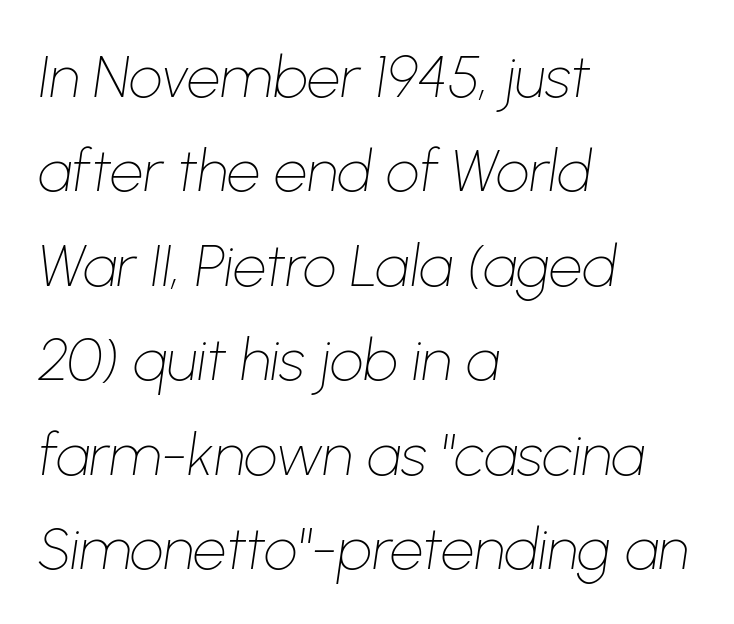
The image shows 59 px thin type, italic (leaning right); set left-aligned, normal line spacing (1.6x), normal letter spacing, not underlined; low stroke contrast and a medium x-height.
